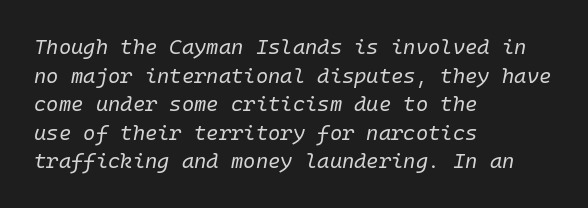
{"italic": "yes", "lean": "right", "slant_degrees": 10, "bold": "no", "underline": "no", "align": "left", "line_spacing": "normal", "line_spacing_ratio": 1.36, "letter_spacing": "normal", "letter_spacing_em": 0.0, "glyph_px": 21}
